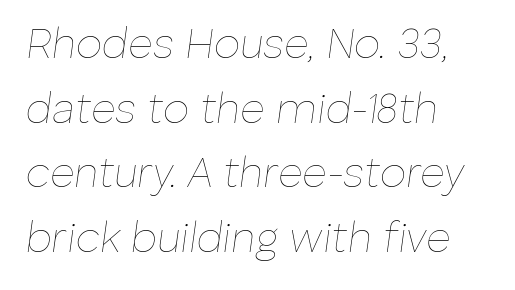
Typeset ragged right — the left edge is the straight one. Anything drawn beneath the words? Only blank space. Vertical stems look standard width or narrower in stroke. These lines sit exactly where default settings would place them.
